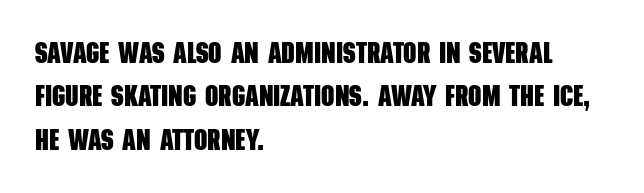
One-word summary of the alignment: left. You could not count columns in this text — the font is proportionally spaced. What kind of face is this? One without serifs — a sans. Descender tails drop into unmarked territory.
